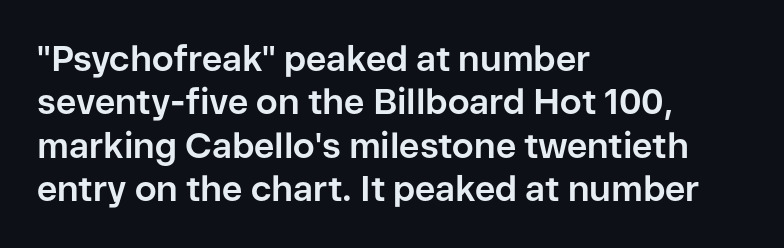
Q: Is the text bold? A: Yes.
Q: Is the text italic (slanted)? A: No, it is upright.
Q: Is the typeface a serif or a sans-serif typeface? A: Sans-serif.
Q: Is the text underlined? A: No.
Q: How is the paragraph aligned? A: Left-aligned.
Q: Is the spacing between letters normal or unusually wide? A: Normal.
Q: Width (condensed, normal, or wide)? A: Normal.
Q: Stroke contrast? A: Low.
Q: x-height? A: Medium.
Q: Monospaced? A: No.
